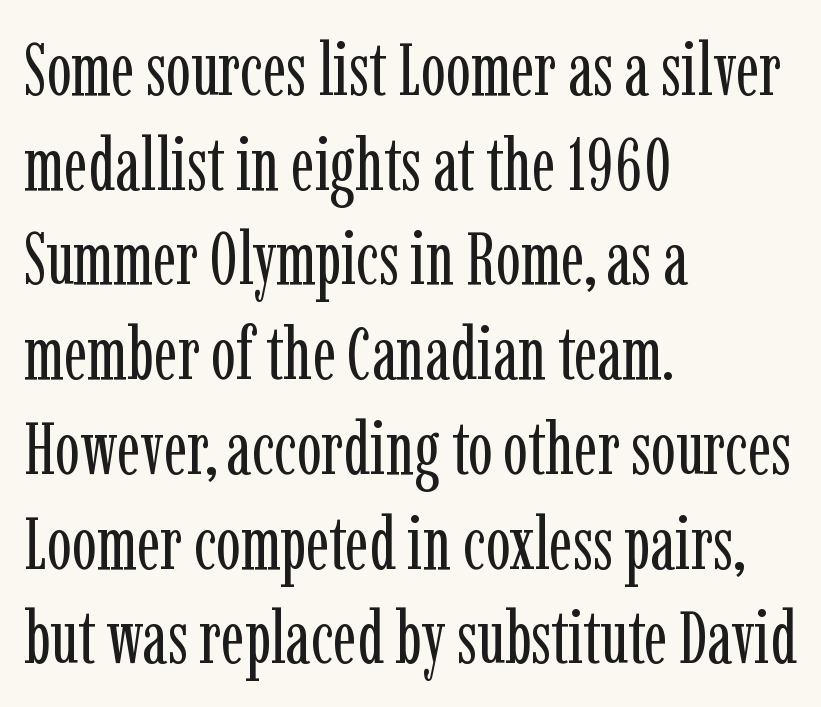
{"serif": "yes", "italic": "no", "bold": "no", "weight": "regular", "width": "condensed", "stroke_contrast": "low", "x_height": "medium", "monospaced": "no", "underline": "no", "align": "left", "line_spacing": "normal", "line_spacing_ratio": 1.28, "letter_spacing": "normal", "letter_spacing_em": 0.0, "glyph_px": 74}
